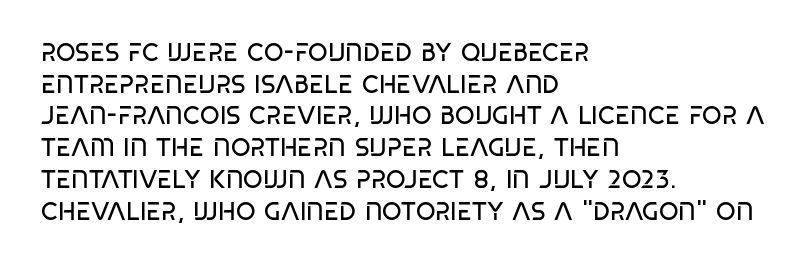
{"italic": "no", "bold": "no", "underline": "no", "align": "left", "line_spacing": "normal", "line_spacing_ratio": 1.27, "letter_spacing": "normal", "letter_spacing_em": 0.0, "glyph_px": 25}
